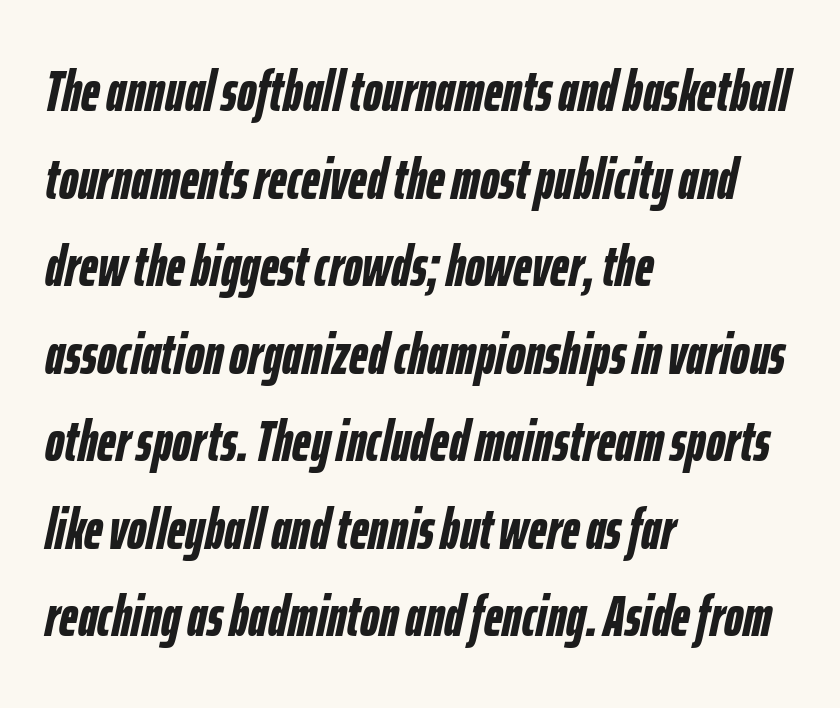
The lines are quadded left. Is the type slanted? Yes — the strokes lean at a clear angle. You'd pick this weight for a headline — it's a proper bold. Only glyphs here, with clear space below each row. Reading down the column, the eye jumps a familiar distance to each next line.
